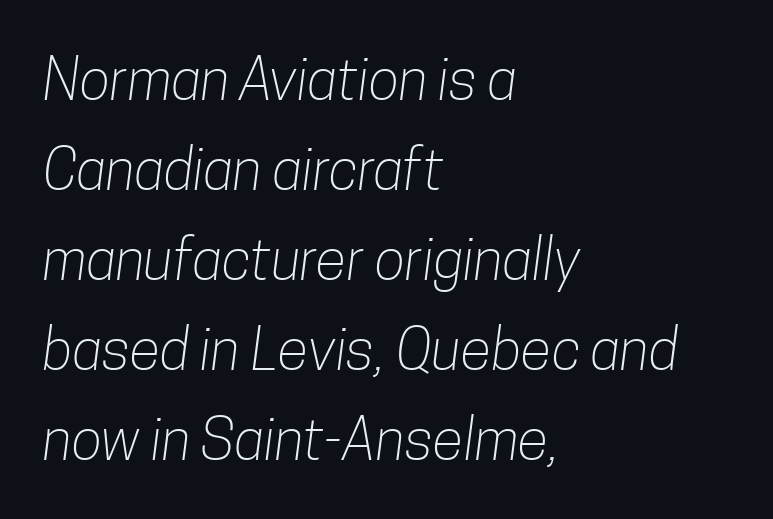
The image shows 57 px light, condensed sans-serif type; set left-aligned, normal line spacing (1.58x), normal letter spacing, not underlined; low stroke contrast and a medium x-height.
